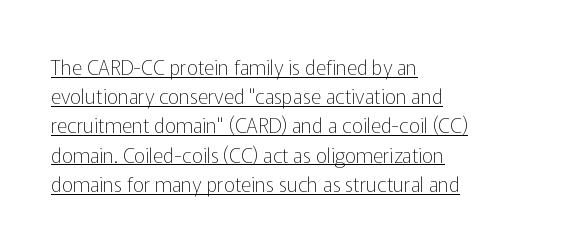
This rendering uses left alignment, leaving the right contour irregular. Nothing unusual about the tracking: characters are spaced as the font intends. A baseline rule has been typeset under these characters. The typography opts for an upright posture over an oblique one.
